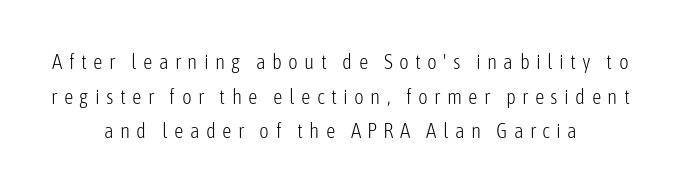
These lines sit exactly where default settings would place them. Do the letters lean? They stand straight. Clear beneath every line of the passage. Characters follow at a spacing far wider than the type designer built in. Short and long lines alike share a common midpoint.
